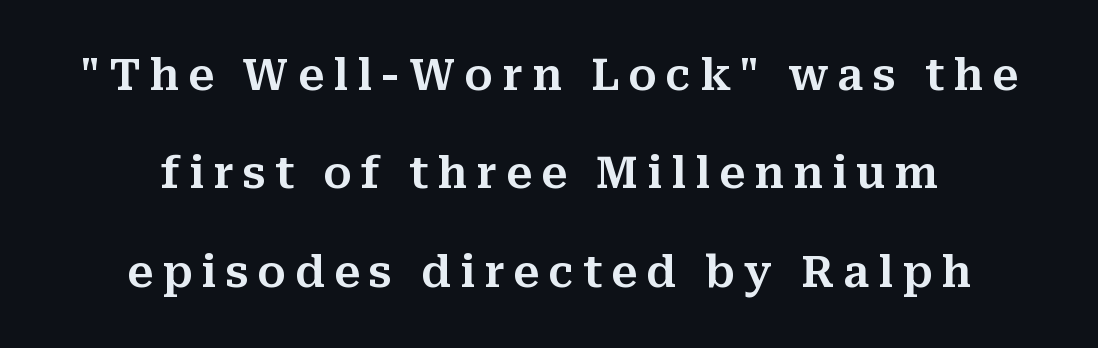
Q: Is the text italic (slanted)? A: No, it is upright.
Q: Is the typeface a serif or a sans-serif typeface? A: Serif.
Q: Is the text underlined? A: No.
Q: How is the paragraph aligned? A: Centered.
Q: Is the spacing between letters normal or unusually wide? A: Unusually wide.
Q: Is the spacing between lines tight, normal or loose? A: Loose.
Q: Width (condensed, normal, or wide)? A: Normal.
Q: Stroke contrast? A: Medium.
Q: x-height? A: Medium.
Q: Monospaced? A: No.
